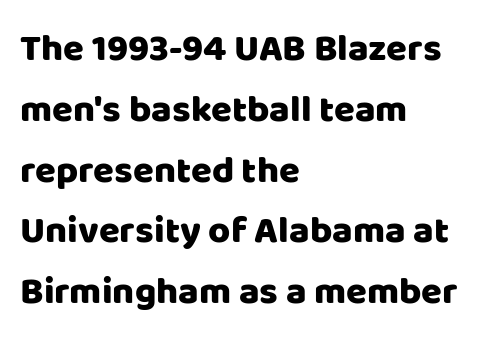
{"serif": "no", "italic": "no", "width": "normal", "stroke_contrast": "low", "x_height": "large", "monospaced": "no", "underline": "no", "align": "left", "line_spacing": "normal", "line_spacing_ratio": 1.6, "letter_spacing": "normal", "letter_spacing_em": 0.0, "glyph_px": 38}
